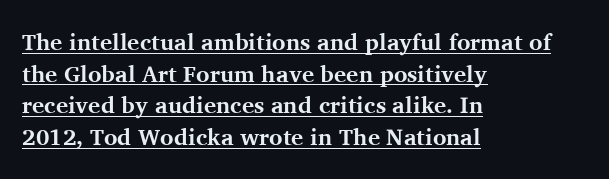
{"italic": "no", "bold": "yes", "underline": "yes", "align": "left", "line_spacing": "normal", "line_spacing_ratio": 1.38, "letter_spacing": "normal", "letter_spacing_em": 0.0, "glyph_px": 23}
